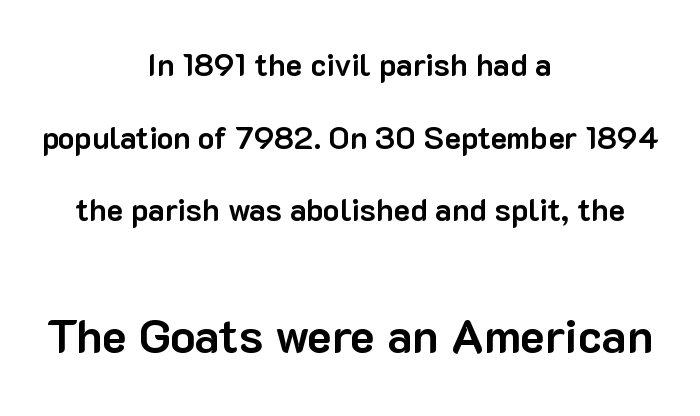
Q: Is the text bold? A: Yes.
Q: Is the text italic (slanted)? A: No, it is upright.
Q: Is the typeface a serif or a sans-serif typeface? A: Sans-serif.
Q: Is the text underlined? A: No.
Q: How is the paragraph aligned? A: Centered.
Q: Is the spacing between letters normal or unusually wide? A: Normal.
Q: Is the spacing between lines tight, normal or loose? A: Loose.
Q: Which block of text is set in a larger size, the first (top) or the second (bottom)? A: The second (bottom) one.
Q: Width (condensed, normal, or wide)? A: Normal.
Q: Stroke contrast? A: Low.
Q: x-height? A: Medium.
Q: Monospaced? A: No.
